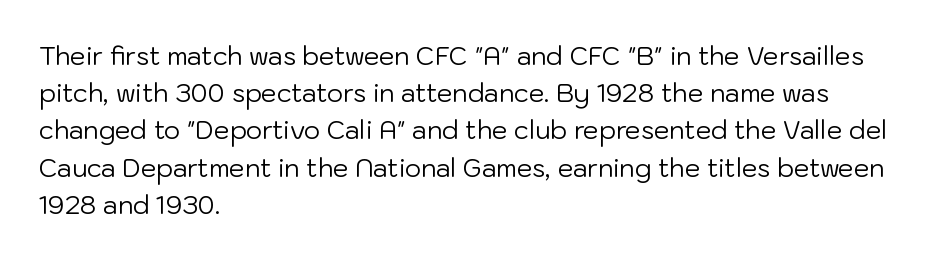
{"italic": "no", "bold": "no", "underline": "no", "align": "left", "line_spacing": "normal", "line_spacing_ratio": 1.49, "letter_spacing": "normal", "letter_spacing_em": 0.0, "glyph_px": 25}
